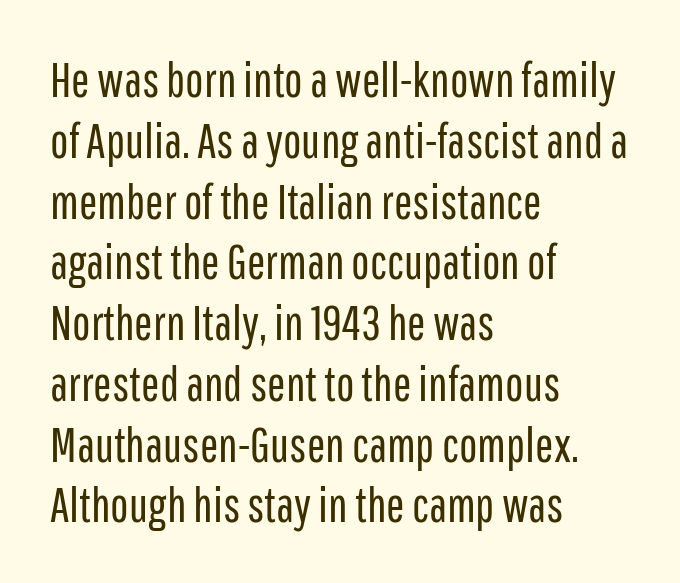
Is the letter spacing exaggerated? No — it looks like the ordinary default. Upright lettering throughout. These lines are composed in type without serifs. The string is rendered with underlining switched off. Varying glyph widths throughout — classic text-font behaviour.
